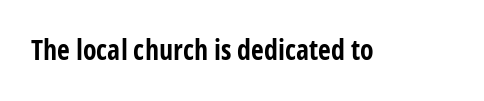
Q: Is the text bold? A: Yes.
Q: Is the text italic (slanted)? A: No, it is upright.
Q: Is the typeface a serif or a sans-serif typeface? A: Sans-serif.
Q: Is the text underlined? A: No.
Q: Is the spacing between letters normal or unusually wide? A: Normal.
Q: Width (condensed, normal, or wide)? A: Condensed.
Q: Stroke contrast? A: Low.
Q: x-height? A: Medium.
Q: Monospaced? A: No.
